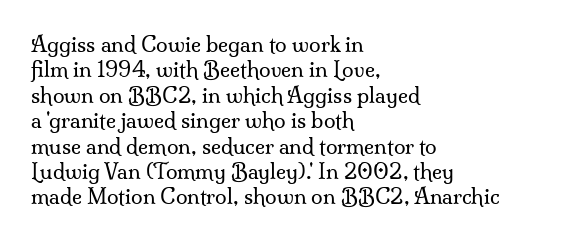
A bare baseline throughout the passage. Line beginnings align vertically; line endings do not. This sample uses plain, unmodified letter spacing. Posture: straight, roman, zero tilt. Is this a heavy cut? Hardly; it is regular or lighter.
